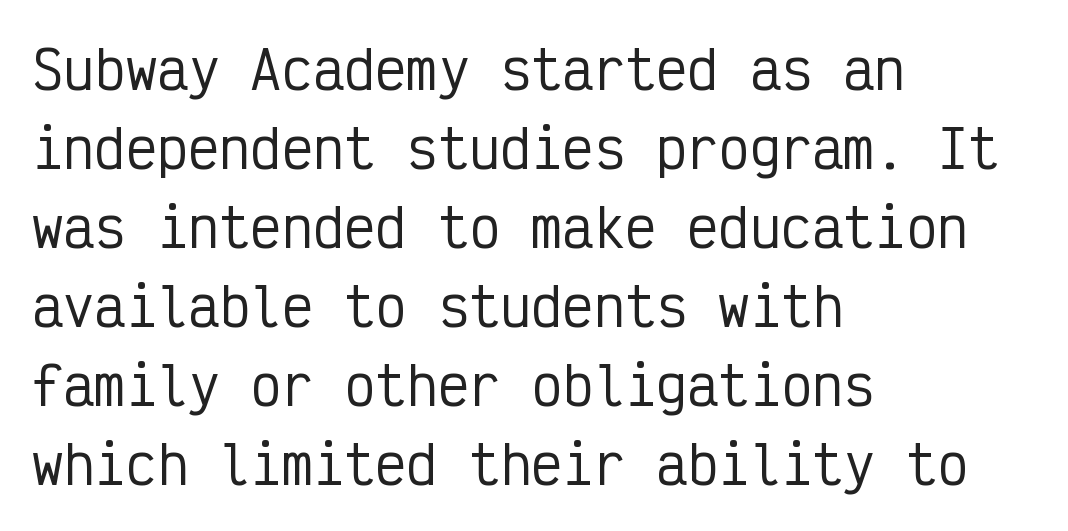
Q: Is the text italic (slanted)? A: No, it is upright.
Q: Is the typeface a serif or a sans-serif typeface? A: Sans-serif.
Q: Is the text underlined? A: No.
Q: How is the paragraph aligned? A: Left-aligned.
Q: Is the spacing between letters normal or unusually wide? A: Normal.
Q: Is the spacing between lines tight, normal or loose? A: Normal.
Q: Width (condensed, normal, or wide)? A: Condensed.
Q: Stroke contrast? A: Low.
Q: x-height? A: Medium.
Q: Monospaced? A: Yes.
